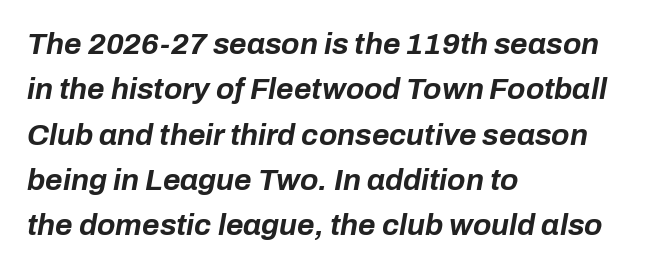
{"italic": "yes", "lean": "right", "slant_degrees": 10, "bold": "yes", "weight": "bold", "width": "normal", "stroke_contrast": "low", "x_height": "medium", "monospaced": "no", "underline": "no", "align": "left", "line_spacing": "normal", "line_spacing_ratio": 1.51, "letter_spacing": "normal", "letter_spacing_em": 0.0, "glyph_px": 30}
